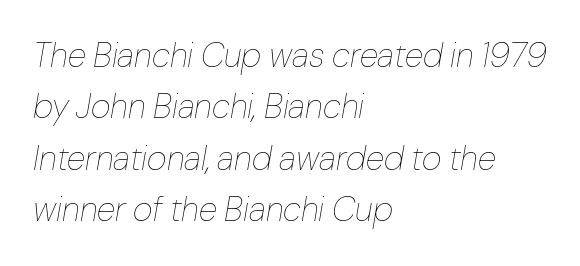
The characters are drawn with everyday or finer stroke widths. In terms of posture, this sample is oblique. In terms of leading, this rendering sits right in the middle. Note the varied advance widths — an 'i' is clearly narrower than an 'm'.
